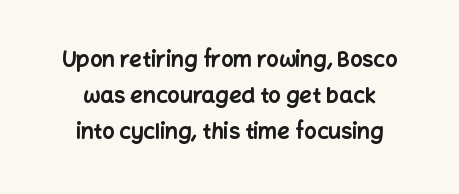
The whitespace from short lines is split evenly between both sides. The space beneath each line is pristine and unruled. Interline gaps are of average width in this sample. The font's upright variant was chosen for this text. Each word holds together tightly as a unit, with standard inter-letter gaps.
